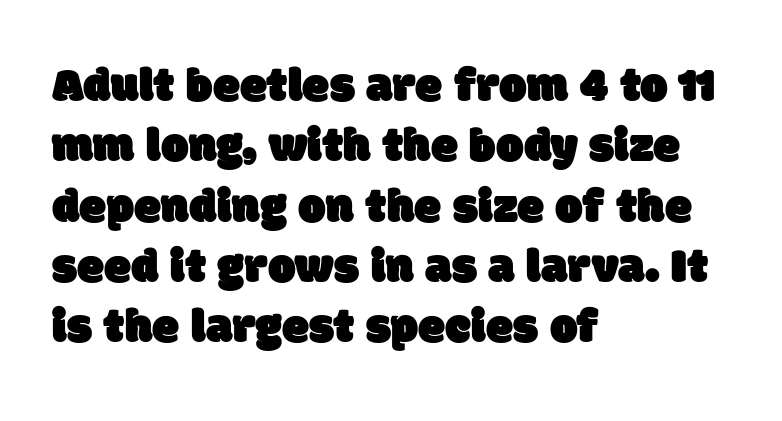
The image shows 49 px sans-serif type; set left-aligned, line spacing 1.23x, normal letter spacing, not underlined; low stroke contrast and a large x-height.
